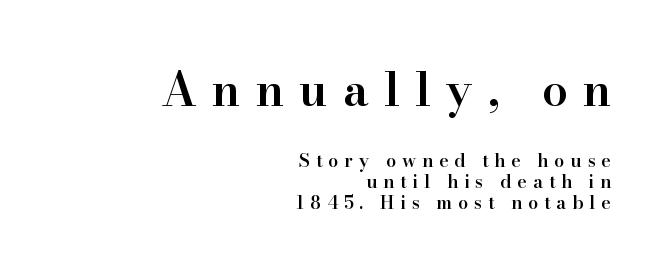
Notice how the stems are strictly vertical — no italics here. This sample uses a serif face. This sample uses expanded letter spacing, leaving extra air between glyphs. Semibold letterforms, between regular and bold. If you drew a ruler down the right edge, every line would touch it. Size hierarchy here favors the leading block over the trailing one.
